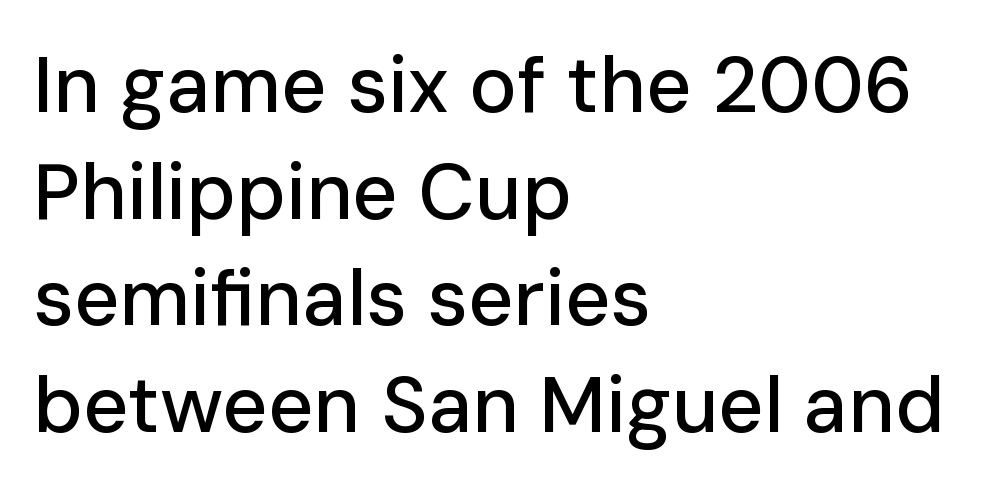
{"serif": "no", "italic": "no", "width": "normal", "stroke_contrast": "low", "x_height": "medium", "monospaced": "no", "underline": "no", "align": "left", "line_spacing": "normal", "line_spacing_ratio": 1.35, "letter_spacing": "normal", "letter_spacing_em": 0.0, "glyph_px": 79}
